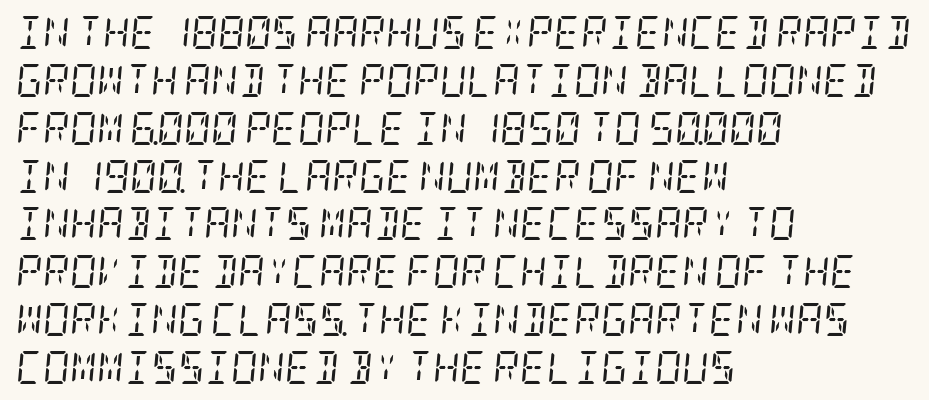
The image shows 33 px regular-weight, condensed serif type, italic (leaning right); set left-aligned, normal line spacing (1.45x), normal letter spacing, not underlined; low stroke contrast and a large x-height.
